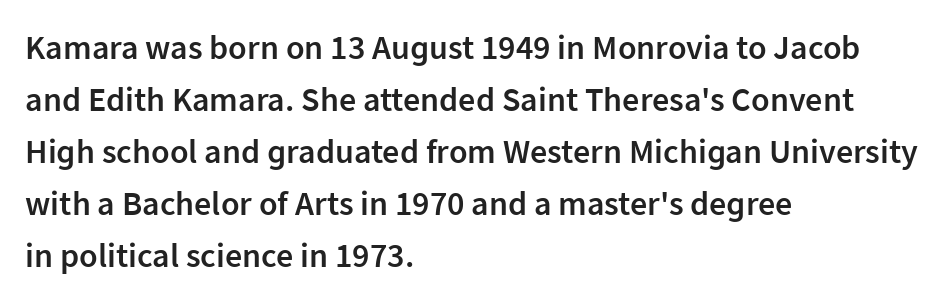
Q: Is the text bold? A: Semi-bold.
Q: Is the text italic (slanted)? A: No, it is upright.
Q: Is the typeface a serif or a sans-serif typeface? A: Sans-serif.
Q: Is the text underlined? A: No.
Q: How is the paragraph aligned? A: Left-aligned.
Q: Is the spacing between letters normal or unusually wide? A: Normal.
Q: Is the spacing between lines tight, normal or loose? A: Normal.
Q: Width (condensed, normal, or wide)? A: Normal.
Q: Stroke contrast? A: Low.
Q: x-height? A: Medium.
Q: Monospaced? A: No.
